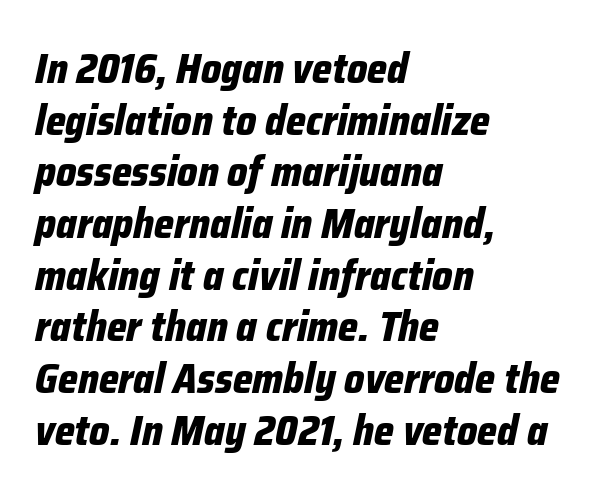
These lines are rendered in a variable-pitch font. Reading down the block, your eye returns to a fixed left position each line. A typesetter would call this zero additional tracking. Looking at the ascenders, they clearly lean.
